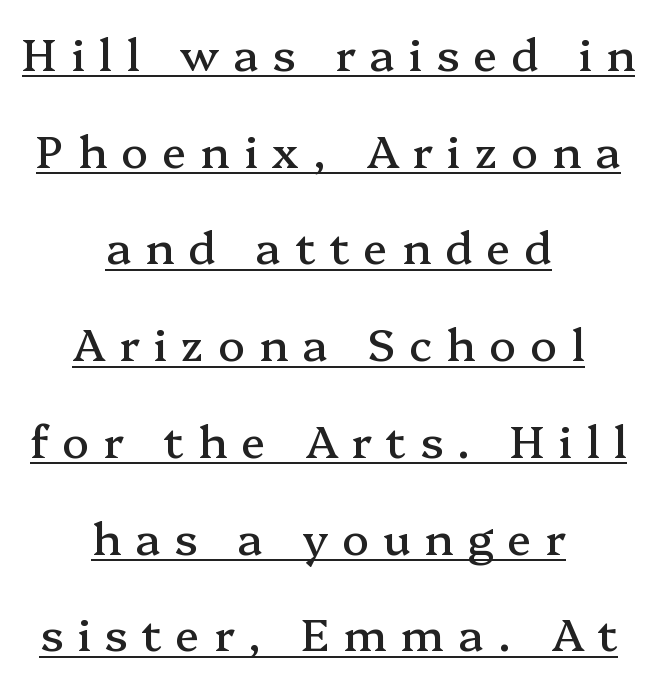
The image shows 45 px serif type, upright; set centered, loose line spacing (2.15x), unusually wide letter spacing (+0.31 em), underlined; medium stroke contrast and a medium x-height.
